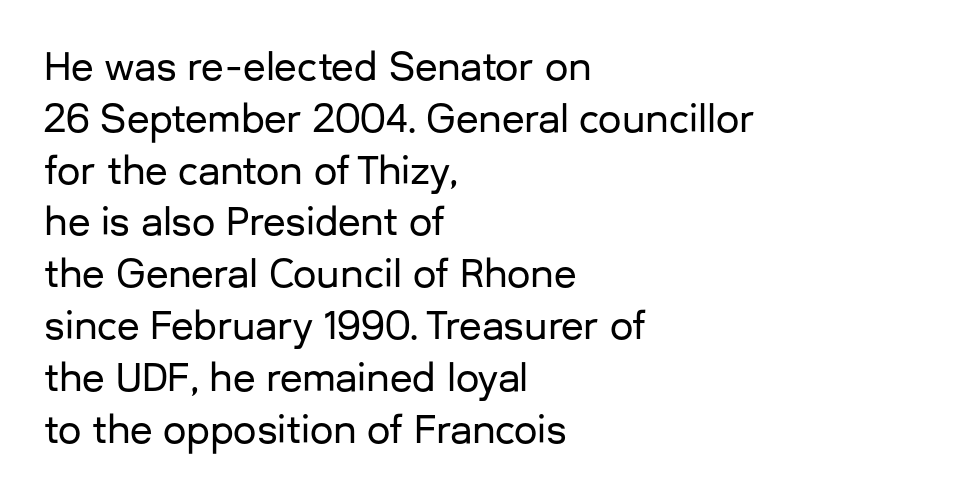
Stroke terminals: plain, sans-serif. Has an underline been added? It has not. Casual observation: everything's shoved over to the left. Each letter keeps its own natural width here, so spacing adapts to shape. Letter spacing: default.
